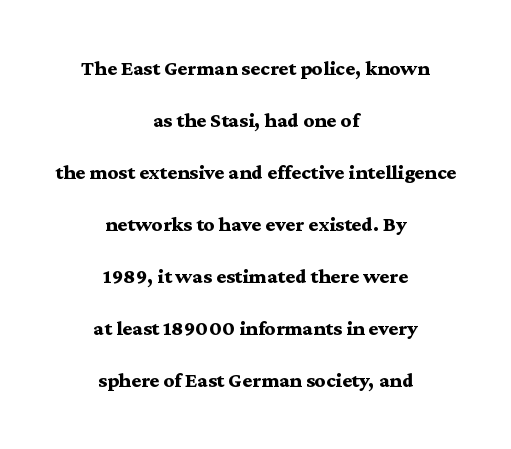
These lines were composed using upright roman letters. The sample has been set heavy, in full bold. Compared with a flush-left layout, this one balances lines on the center instead. Underline: absent. Tracking here is standard; glyphs follow each other at the usual distance.
